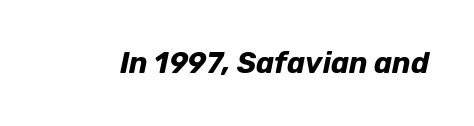
{"italic": "yes", "lean": "right", "slant_degrees": 12, "bold": "yes", "weight": "bold", "width": "normal", "stroke_contrast": "low", "x_height": "medium", "monospaced": "no", "underline": "no", "letter_spacing": "normal", "letter_spacing_em": 0.0, "glyph_px": 29}
